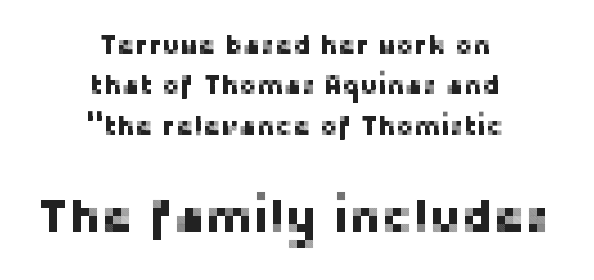
Each new line begins a customary step beneath the previous one. Quick note: underline off. Type size steps up from the first block to the second. Is this a fixed-width face? No — the glyphs have proportional, varying widths.
